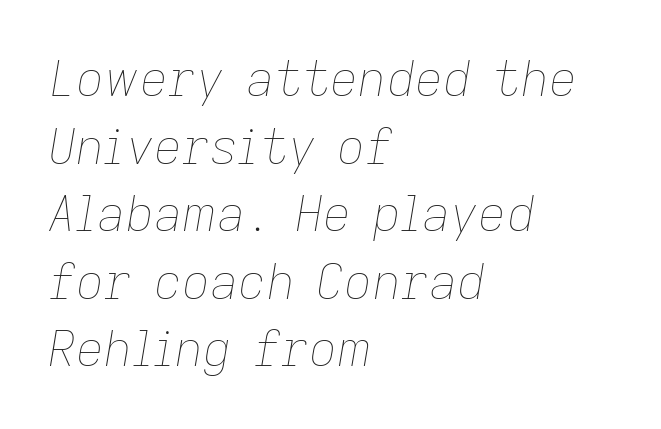
{"italic": "yes", "lean": "right", "slant_degrees": 9, "bold": "no", "weight": "thin", "width": "normal", "stroke_contrast": "low", "x_height": "medium", "monospaced": "no", "underline": "no", "align": "left", "line_spacing": "normal", "line_spacing_ratio": 1.38, "letter_spacing": "normal", "letter_spacing_em": 0.0, "glyph_px": 49}
